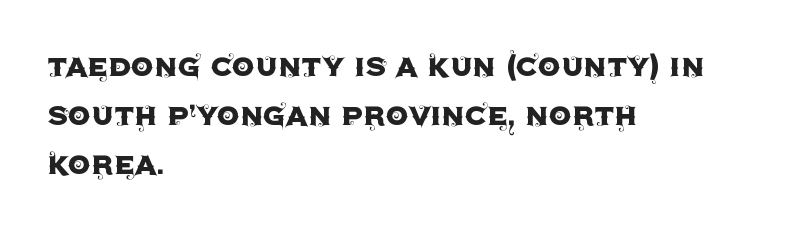
Q: Is the text italic (slanted)? A: No, it is upright.
Q: Is the typeface a serif or a sans-serif typeface? A: Sans-serif.
Q: Is the text underlined? A: No.
Q: How is the paragraph aligned? A: Left-aligned.
Q: Is the spacing between letters normal or unusually wide? A: Normal.
Q: Is the spacing between lines tight, normal or loose? A: Normal.
Q: Width (condensed, normal, or wide)? A: Normal.
Q: x-height? A: Large.
Q: Monospaced? A: No.
